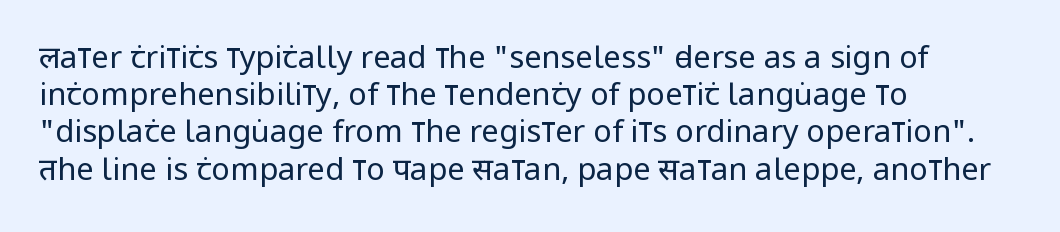
The setting favours the left margin, as ordinary paragraphs usually do. Do the characters align in a grid? No, the font is proportional. You can tell from the bare stems that sans-serif type was used. Honestly, the letter spacing is just normal — you wouldn't notice it.
